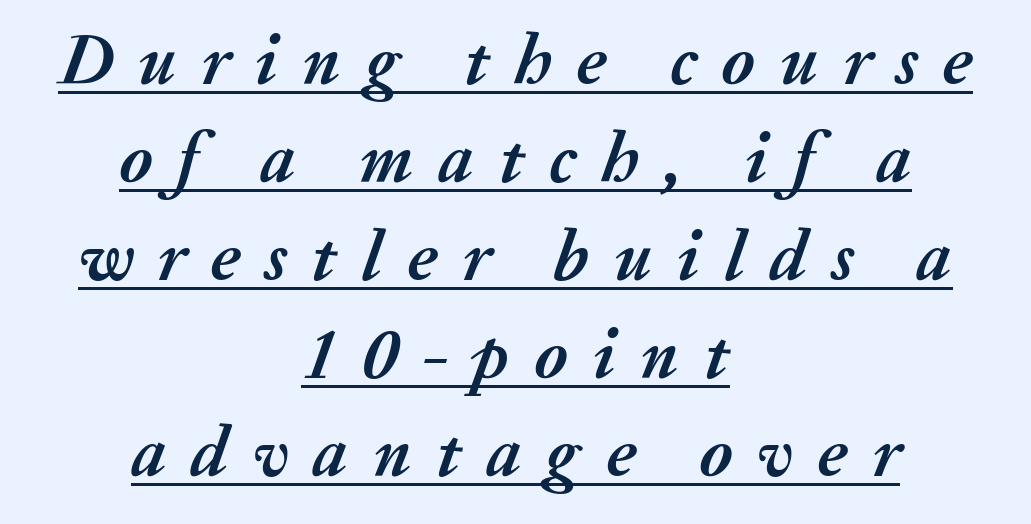
The image shows 71 px semibold type, italic (leaning right); set centered, normal line spacing (1.38x), unusually wide letter spacing (+0.35 em), underlined; medium stroke contrast and a medium x-height.
